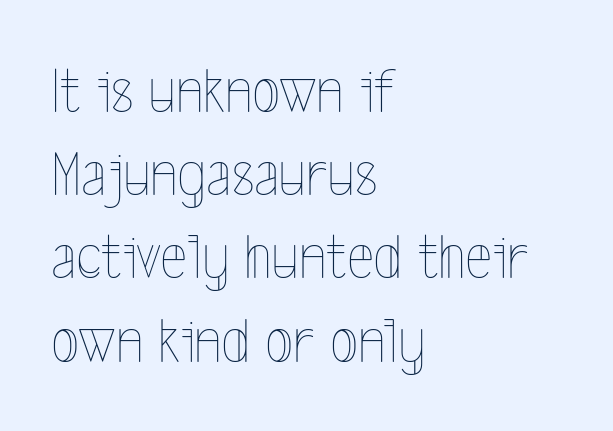
Q: Is the text bold? A: No.
Q: Is the text italic (slanted)? A: No, it is upright.
Q: Is the text underlined? A: No.
Q: How is the paragraph aligned? A: Left-aligned.
Q: Is the spacing between letters normal or unusually wide? A: Normal.
Q: Is the spacing between lines tight, normal or loose? A: Normal.
Q: Width (condensed, normal, or wide)? A: Condensed.
Q: x-height? A: Medium.
Q: Monospaced? A: No.
